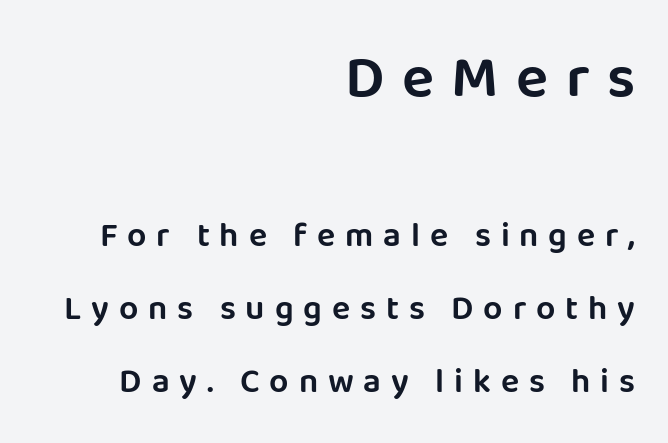
The image shows 60 px sans-serif type, upright; set right-aligned, loose line spacing (2.15x), unusually wide letter spacing (+0.29 em), not underlined; the first (top) block is 1.76x larger; low stroke contrast and a large x-height.
